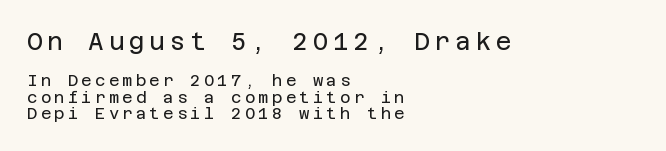
The image shows 24 px text type, upright; set left-aligned, tight line spacing (1.04x), unusually wide letter spacing (+0.2 em), not underlined; the first (top) block is 1.5x larger.
